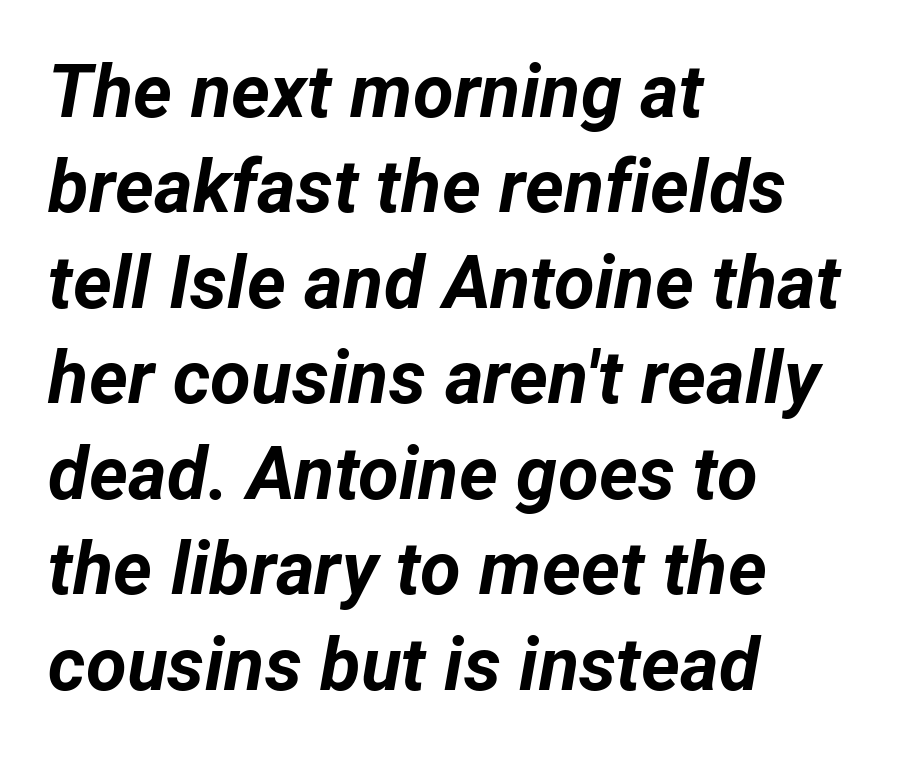
The image shows 74 px bold type, italic (leaning right); set left-aligned, normal line spacing (1.29x), normal letter spacing, not underlined; low stroke contrast and a medium x-height.
